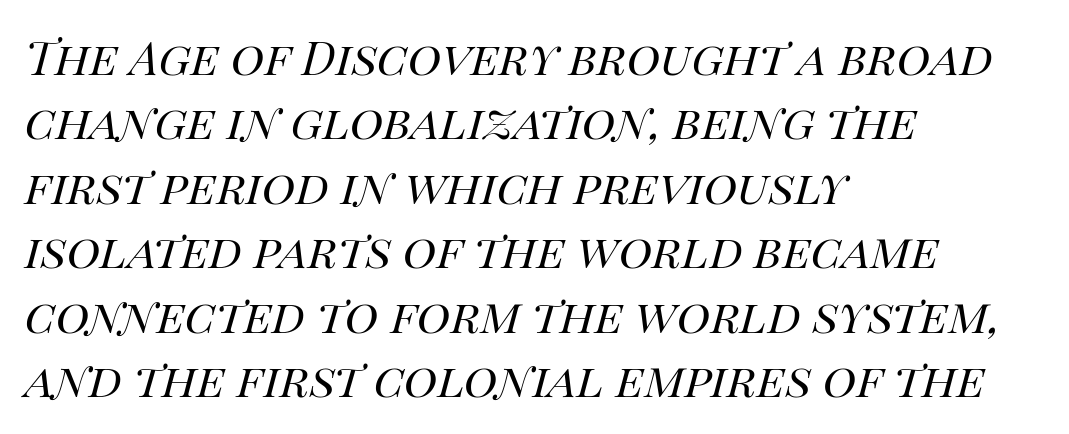
A light-to-regular cut is what we see here. The line texture is even and compact thanks to regular tracking. Layout note: lines flush left. Type without underlining.
